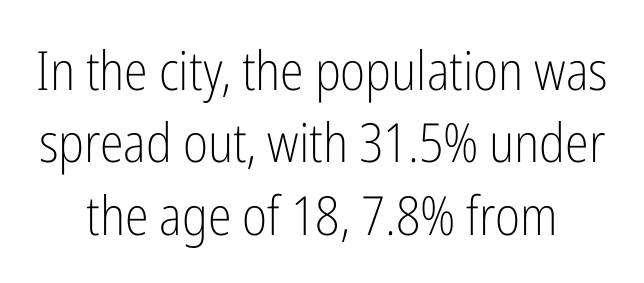
{"serif": "no", "italic": "no", "bold": "no", "weight": "light", "width": "condensed", "stroke_contrast": "low", "x_height": "medium", "monospaced": "no", "underline": "no", "line_spacing": "normal", "line_spacing_ratio": 1.34, "letter_spacing": "normal", "letter_spacing_em": 0.0, "glyph_px": 54}
